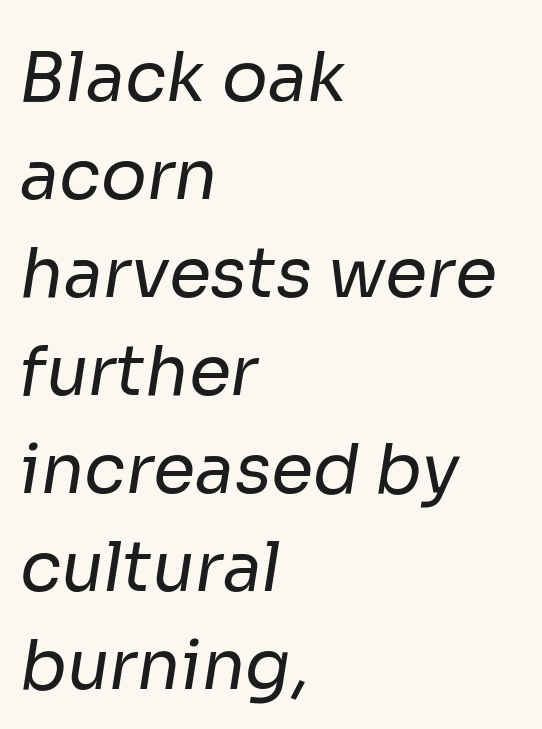
A student would call this left alignment; a typographer would say flush left, rag right. The glyphs in this specimen are sans serif. The face used here is proportionally spaced, like ordinary book or web type. Letters have the restrained weight of plain body copy at most.
